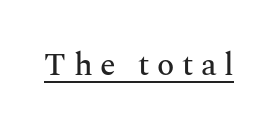
Q: Is the text italic (slanted)? A: No, it is upright.
Q: Is the typeface a serif or a sans-serif typeface? A: Serif.
Q: Is the text underlined? A: Yes.
Q: Is the spacing between letters normal or unusually wide? A: Unusually wide.
Q: Width (condensed, normal, or wide)? A: Normal.
Q: Stroke contrast? A: Medium.
Q: x-height? A: Medium.
Q: Monospaced? A: No.
